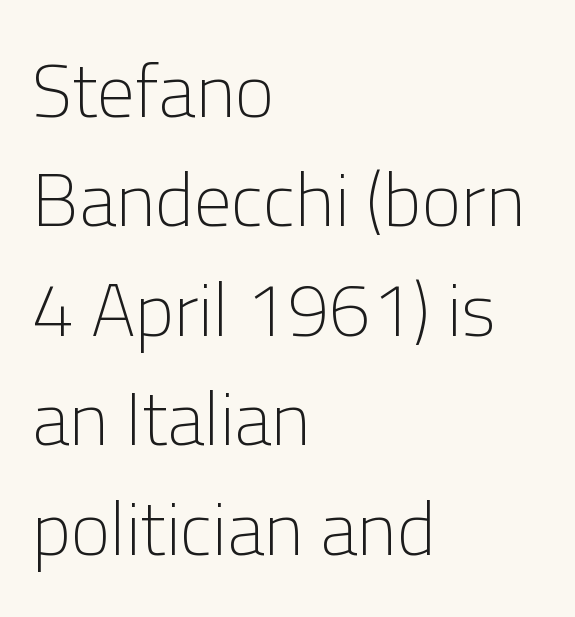
The characters display no serif detailing; their extremities are plain. The face looks like a standard text weight, possibly lighter. Quick note: not italic, upright. Think of a printed novel: that variable character pitch is what you see here.
